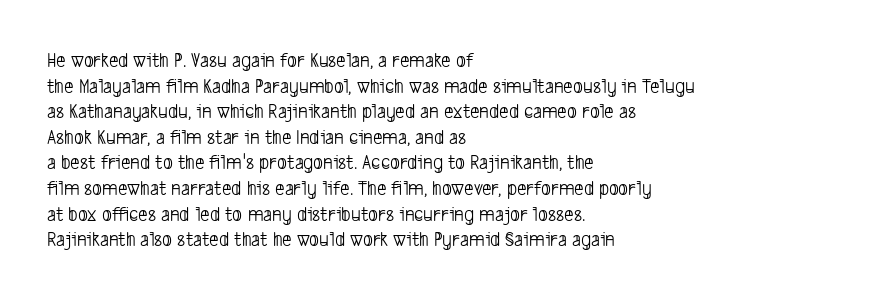
Q: Is the text bold? A: No.
Q: Is the text underlined? A: No.
Q: How is the paragraph aligned? A: Left-aligned.
Q: Is the spacing between letters normal or unusually wide? A: Normal.
